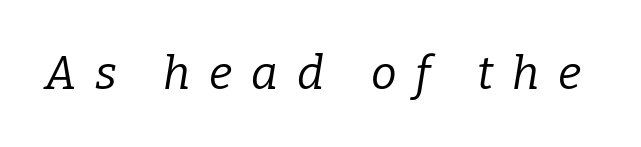
{"serif": "yes", "italic": "yes", "lean": "right", "slant_degrees": 9, "bold": "no", "weight": "regular", "width": "normal", "stroke_contrast": "low", "x_height": "medium", "monospaced": "no", "underline": "no", "letter_spacing": "wide", "letter_spacing_em": 0.41, "glyph_px": 46}
